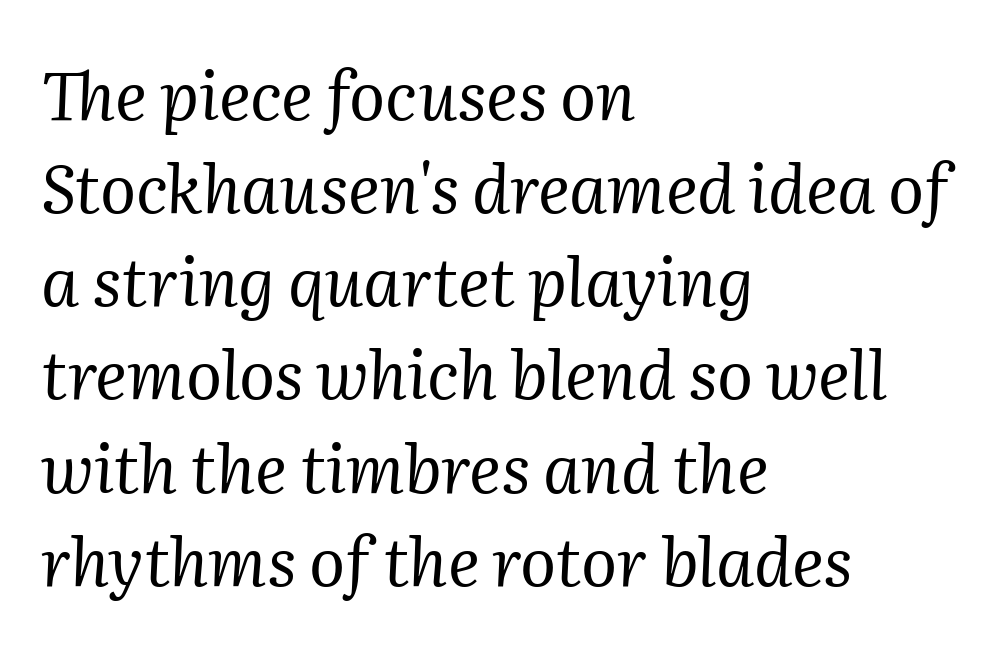
Q: Is the text bold? A: No.
Q: Is the text italic (slanted)? A: Yes, it leans right by about 2 degrees.
Q: Is the typeface a serif or a sans-serif typeface? A: Serif.
Q: Is the text underlined? A: No.
Q: How is the paragraph aligned? A: Left-aligned.
Q: Is the spacing between letters normal or unusually wide? A: Normal.
Q: Is the spacing between lines tight, normal or loose? A: Normal.
Q: Width (condensed, normal, or wide)? A: Normal.
Q: Stroke contrast? A: Medium.
Q: x-height? A: Medium.
Q: Monospaced? A: No.
